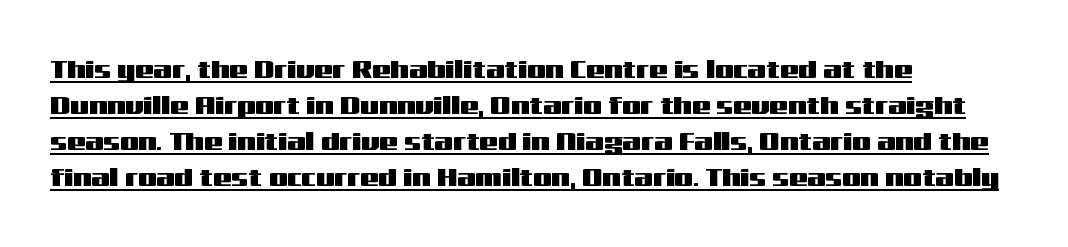
{"italic": "no", "underline": "yes", "align": "left", "line_spacing": "normal", "line_spacing_ratio": 1.38, "letter_spacing": "normal", "letter_spacing_em": 0.0, "glyph_px": 26}
